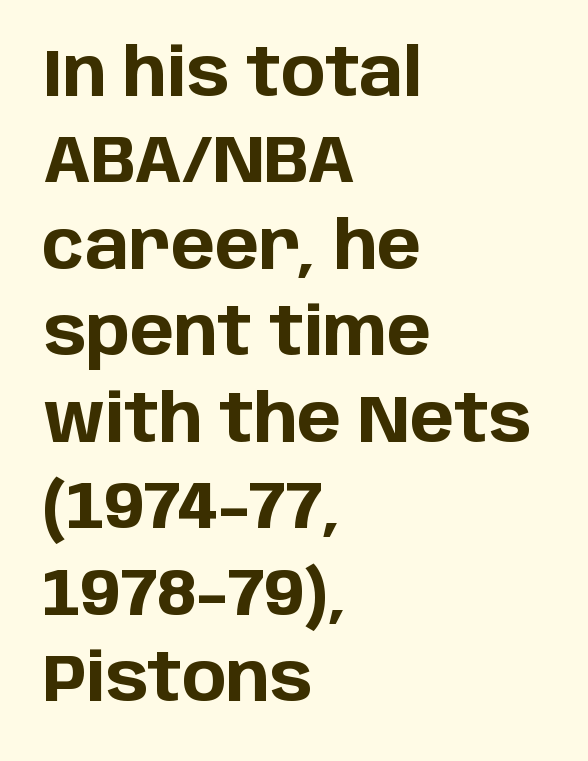
The image shows 66 px bold sans-serif type, upright; set left-aligned, normal line spacing (1.31x), normal letter spacing, not underlined; low stroke contrast and a large x-height.
